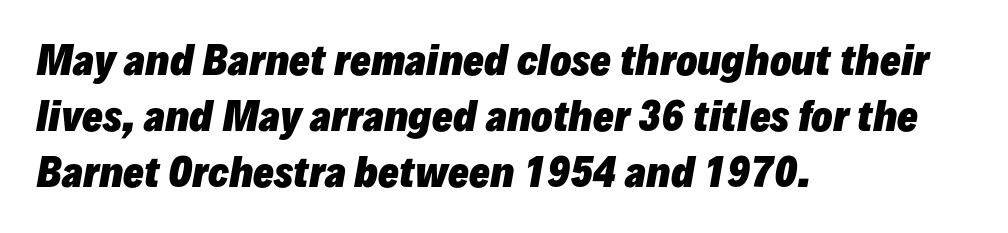
The image shows 39 px heavy type, italic (leaning right); set left-aligned, normal line spacing (1.44x), normal letter spacing, not underlined; low stroke contrast and a medium x-height.
